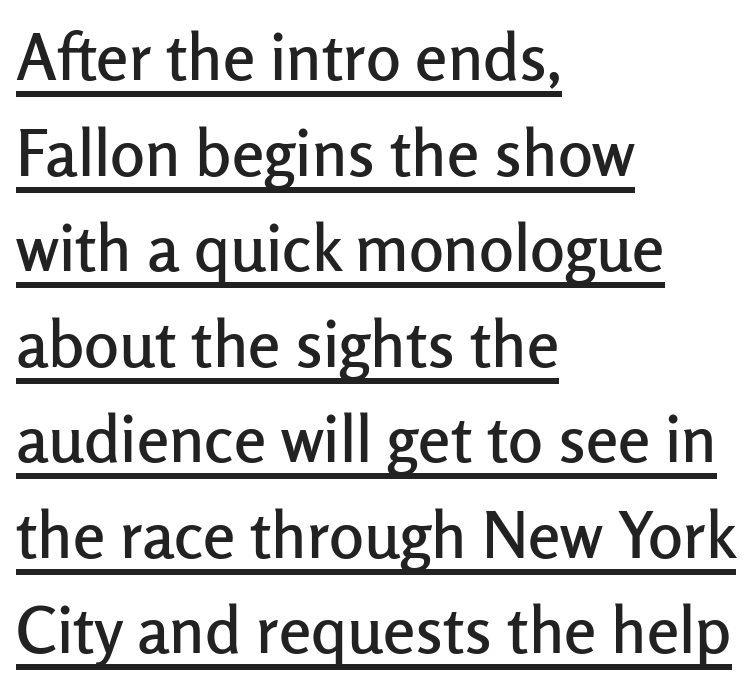
In CSS terms this would be text-align: left. Is this a fixed-width face? No — the glyphs have proportional, varying widths. Look at the bottom of the vertical strokes: they stop flat, with no serifs. The words here are underlined. Is the letter spacing exaggerated? No — it looks like the ordinary default. No italicization has been applied; the sample stays upright.
